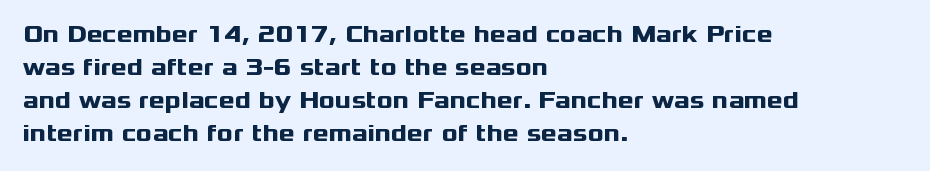
The image shows 24 px bold type, upright; set left-aligned, normal line spacing (1.38x), normal letter spacing, not underlined.
